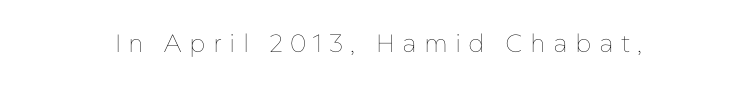
Letter spacing: wide. Anything drawn beneath the words? Only blank space. The font's upright variant was chosen for this text. The characters are drawn with everyday or finer stroke widths.
